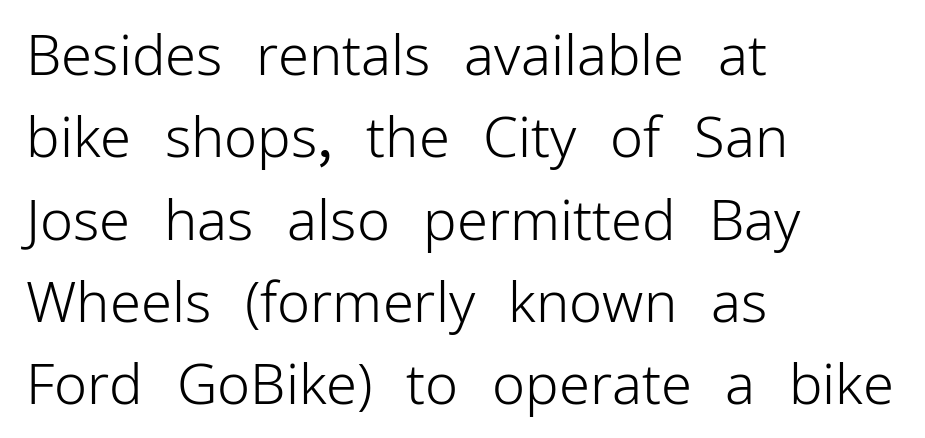
The image shows 56 px light sans-serif type, upright; set left-aligned, normal line spacing (1.47x), normal letter spacing, not underlined; low stroke contrast and a medium x-height.
